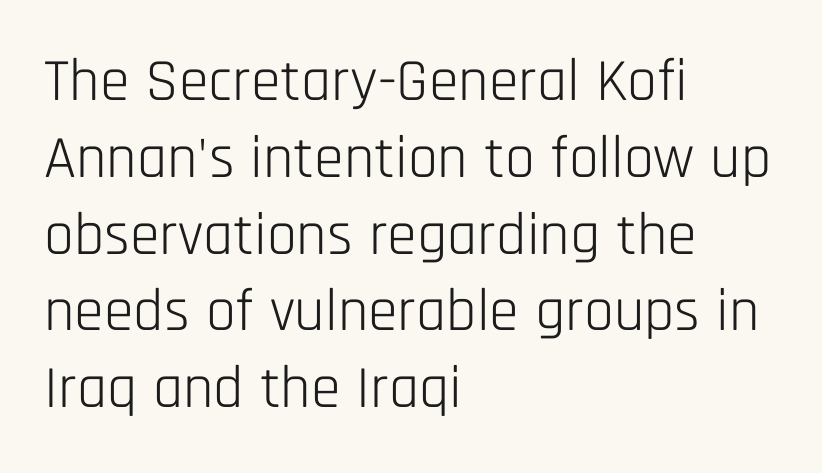
Italic: no, the glyphs are upright roman. A sans-serif font was chosen for this passage. The passage is arranged the way most books set body copy — flush left. The leading is moderate, giving the passage an even texture.
